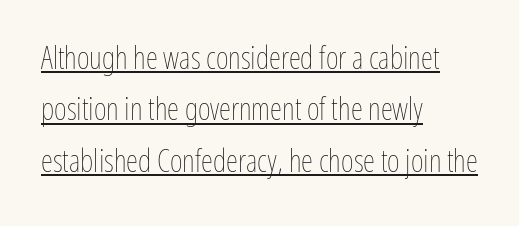
The lettering holds an erect, upright posture throughout. Nobody touched the tracking dial on this one. This sample is left-justified, so line endings fall wherever the words run out. The letterforms sit at book weight or below. The letters advance in unequal steps, a hallmark of proportional type. Decoration check: the copy is underlined.
